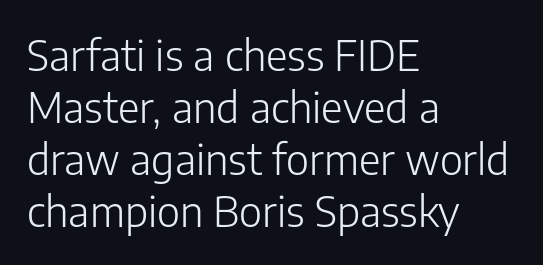
Q: Is the text bold? A: No.
Q: Is the text italic (slanted)? A: No, it is upright.
Q: Is the typeface a serif or a sans-serif typeface? A: Sans-serif.
Q: Is the text underlined? A: No.
Q: How is the paragraph aligned? A: Left-aligned.
Q: Is the spacing between letters normal or unusually wide? A: Normal.
Q: Width (condensed, normal, or wide)? A: Normal.
Q: Stroke contrast? A: Low.
Q: x-height? A: Medium.
Q: Monospaced? A: No.
